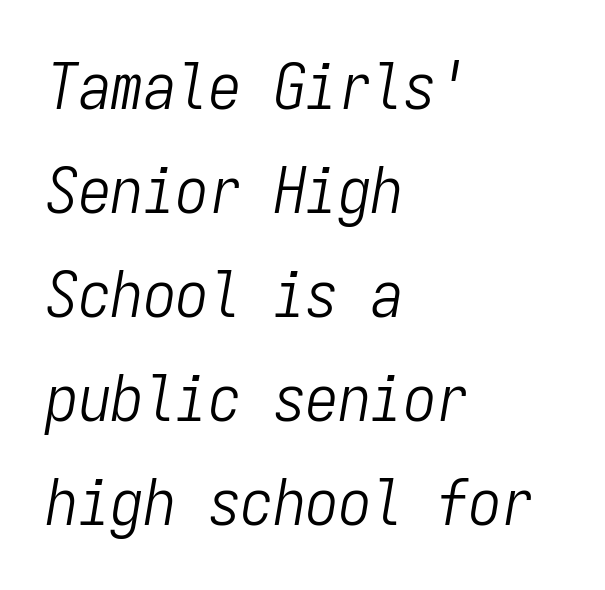
{"italic": "yes", "lean": "right", "slant_degrees": 9, "bold": "no", "weight": "light", "width": "condensed", "stroke_contrast": "low", "x_height": "medium", "monospaced": "yes", "underline": "no", "align": "left", "line_spacing": "normal", "line_spacing_ratio": 1.6, "letter_spacing": "normal", "letter_spacing_em": 0.0, "glyph_px": 65}
